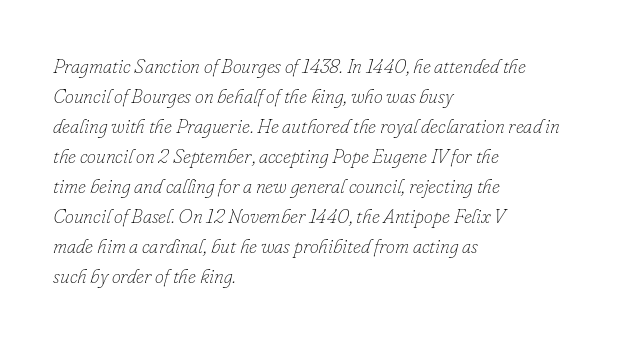
The image shows 20 px text type, italic (leaning right); set left-aligned, normal line spacing (1.5x), normal letter spacing, not underlined.
